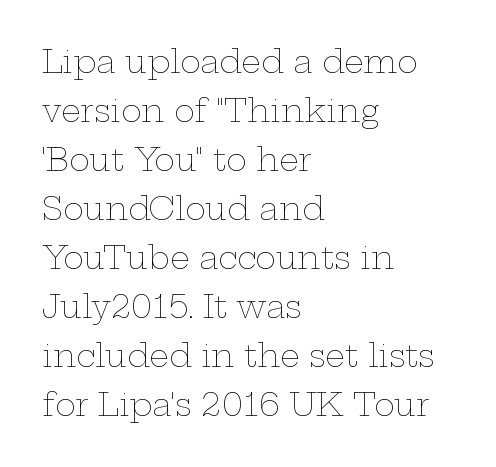
{"italic": "no", "bold": "no", "weight": "thin", "width": "wide", "stroke_contrast": "low", "x_height": "medium", "monospaced": "no", "underline": "no", "align": "left", "line_spacing": "normal", "line_spacing_ratio": 1.58, "letter_spacing": "normal", "letter_spacing_em": 0.0, "glyph_px": 31}
